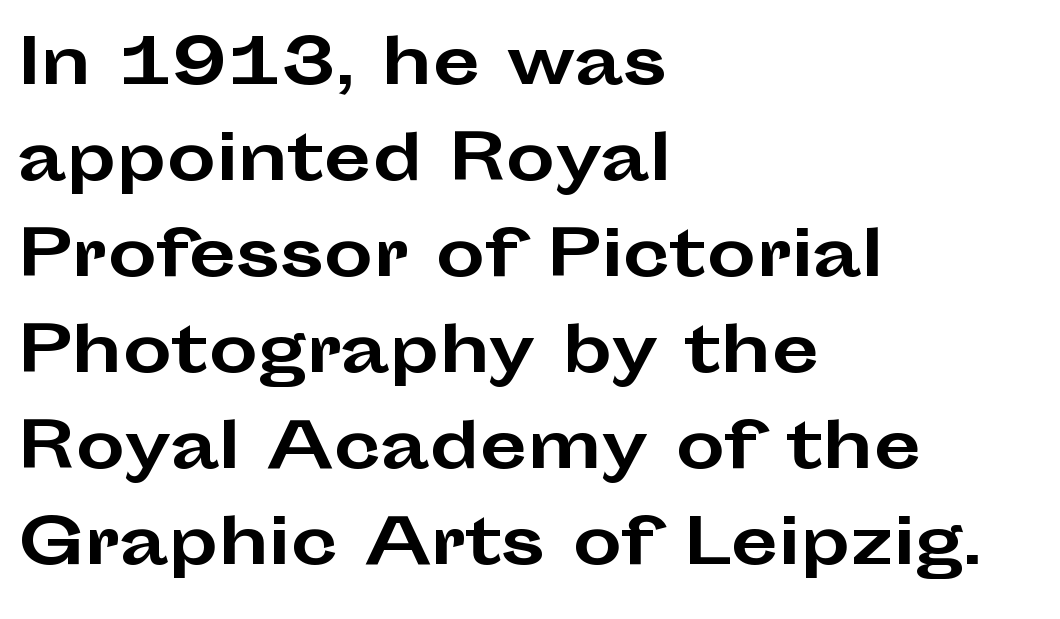
Q: Is the text bold? A: Yes.
Q: Is the text italic (slanted)? A: No, it is upright.
Q: Is the typeface a serif or a sans-serif typeface? A: Sans-serif.
Q: Is the text underlined? A: No.
Q: How is the paragraph aligned? A: Left-aligned.
Q: Is the spacing between letters normal or unusually wide? A: Normal.
Q: Is the spacing between lines tight, normal or loose? A: Normal.
Q: Width (condensed, normal, or wide)? A: Wide.
Q: Stroke contrast? A: Low.
Q: x-height? A: Medium.
Q: Monospaced? A: No.
